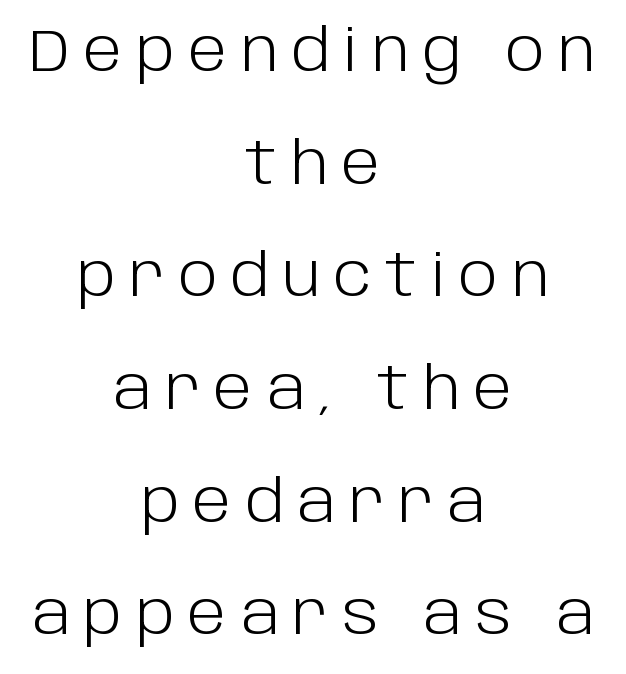
The image shows 59 px light sans-serif type, upright; set centered, loose line spacing (1.91x), unusually wide letter spacing (+0.23 em), not underlined; low stroke contrast and a large x-height.
